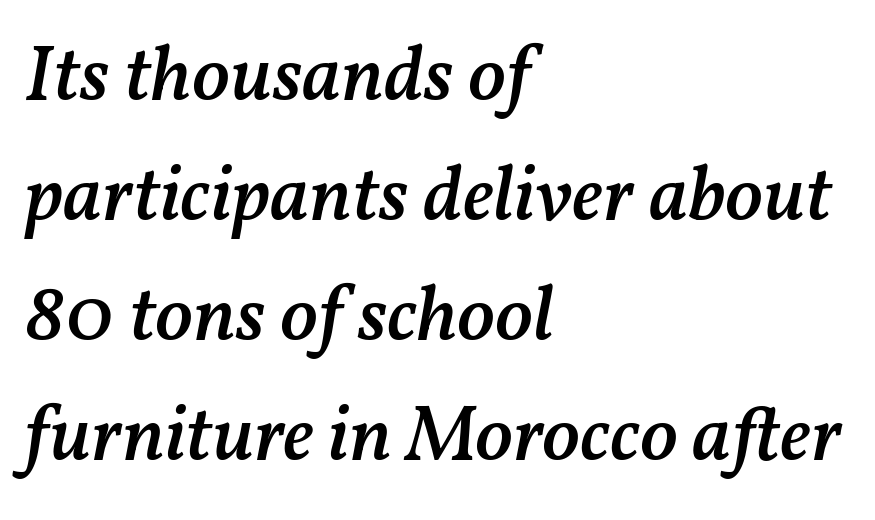
{"italic": "yes", "lean": "right", "slant_degrees": 11, "bold": "semi", "weight": "semibold", "width": "normal", "stroke_contrast": "medium", "x_height": "medium", "monospaced": "no", "underline": "no", "align": "left", "line_spacing": "normal", "line_spacing_ratio": 1.52, "letter_spacing": "normal", "letter_spacing_em": 0.0, "glyph_px": 79}
